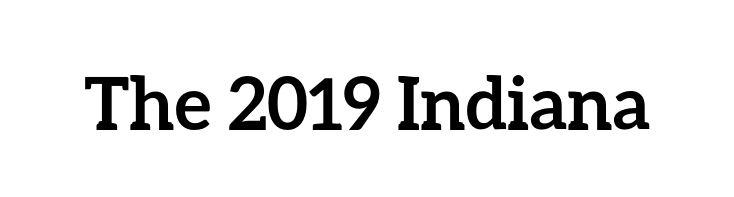
{"italic": "no", "bold": "yes", "weight": "semibold", "width": "normal", "stroke_contrast": "low", "x_height": "medium", "monospaced": "no", "underline": "no", "letter_spacing": "normal", "letter_spacing_em": 0.0, "glyph_px": 72}
